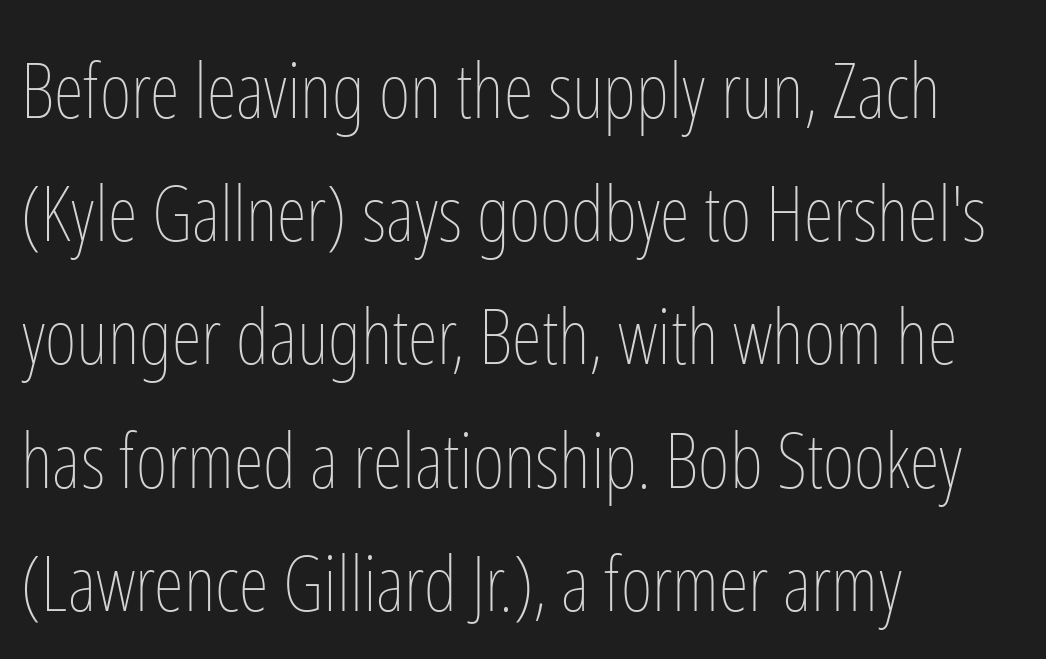
Q: Is the text bold? A: No.
Q: Is the text italic (slanted)? A: No, it is upright.
Q: Is the text underlined? A: No.
Q: How is the paragraph aligned? A: Left-aligned.
Q: Is the spacing between letters normal or unusually wide? A: Normal.
Q: Is the spacing between lines tight, normal or loose? A: Normal.
Q: Width (condensed, normal, or wide)? A: Condensed.
Q: Stroke contrast? A: Low.
Q: x-height? A: Medium.
Q: Monospaced? A: No.
